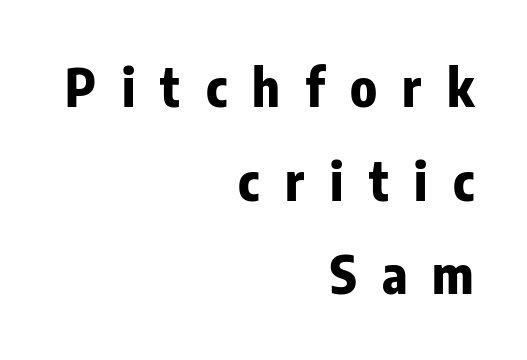
The image shows 52 px bold, condensed sans-serif type, upright; set right-aligned, line spacing 1.8x, unusually wide letter spacing (+0.49 em), not underlined; low stroke contrast and a medium x-height.
